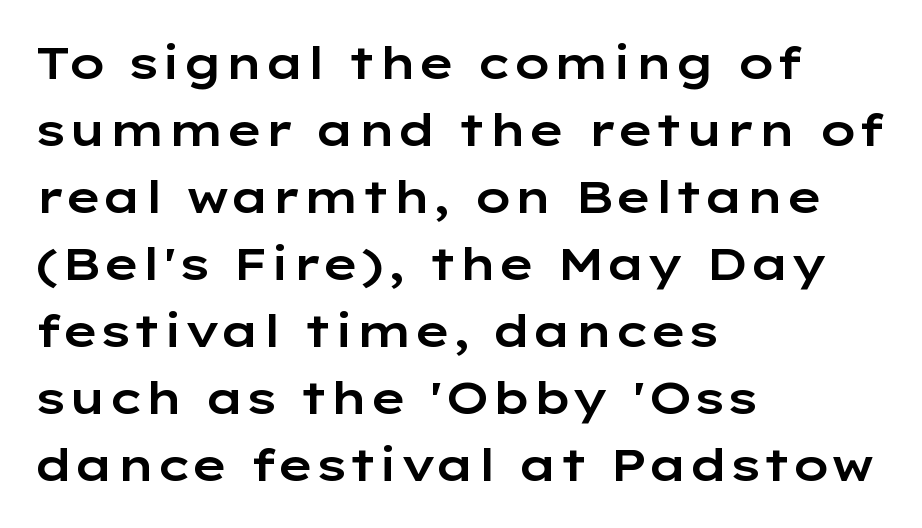
Letters rest on an invisible, unmarked baseline. No extra tracking has been applied to these lines. Quick note: interline space is typical. This sample uses a sans-serif face.
